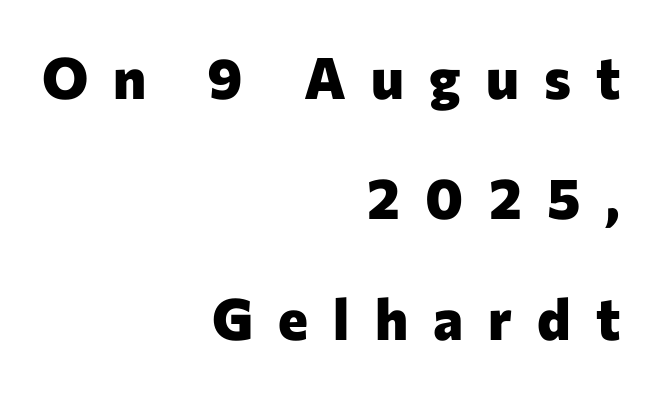
{"serif": "no", "italic": "no", "bold": "yes", "weight": "heavy", "width": "normal", "stroke_contrast": "low", "x_height": "medium", "monospaced": "no", "underline": "no", "align": "right", "line_spacing": "loose", "line_spacing_ratio": 2.11, "letter_spacing": "wide", "letter_spacing_em": 0.44, "glyph_px": 57}
